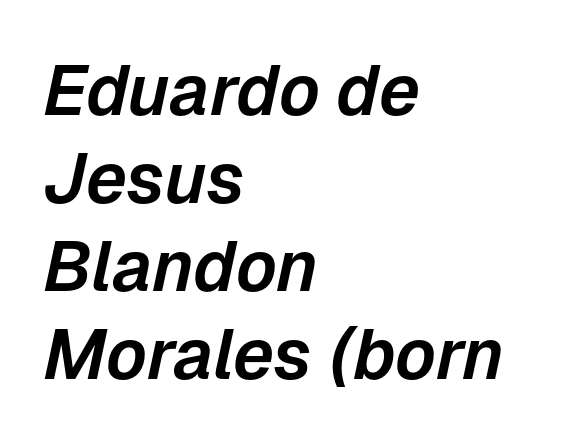
Compared with typical body copy, the letter spacing here is the same. The passage is arranged the way most books set body copy — flush left. Quick note: italic. Proportional: the letters do not fall into vertical columns.
